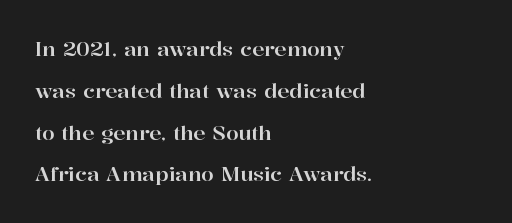
Q: Is the text italic (slanted)? A: No, it is upright.
Q: Is the text underlined? A: No.
Q: How is the paragraph aligned? A: Left-aligned.
Q: Is the spacing between letters normal or unusually wide? A: Normal.
Q: Is the spacing between lines tight, normal or loose? A: Loose.
